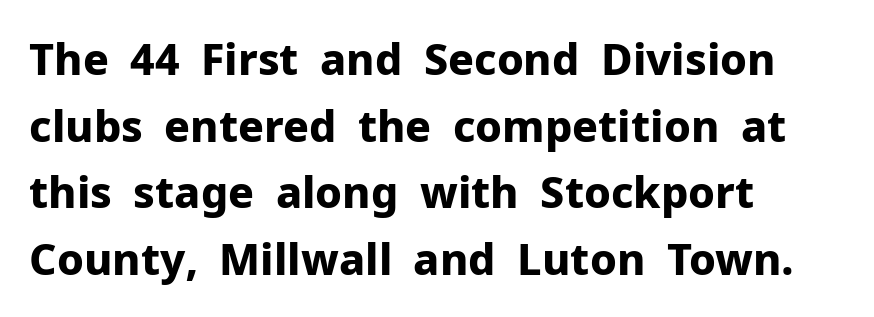
Heft: maximum for text — a bold. Honestly, the row spacing looks completely unremarkable. Clear beneath every line of the passage. The specimen reads as upright at a glance. This is sans-serif lettering, the kind often seen on screens and signage. The rag falls on the right side of this text block.
